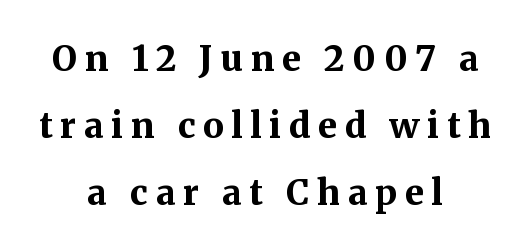
Q: Is the text bold? A: Yes.
Q: Is the text italic (slanted)? A: No, it is upright.
Q: Is the typeface a serif or a sans-serif typeface? A: Serif.
Q: Is the text underlined? A: No.
Q: How is the paragraph aligned? A: Centered.
Q: Is the spacing between letters normal or unusually wide? A: Unusually wide.
Q: Is the spacing between lines tight, normal or loose? A: Loose.
Q: Width (condensed, normal, or wide)? A: Normal.
Q: Stroke contrast? A: Medium.
Q: x-height? A: Medium.
Q: Monospaced? A: No.
